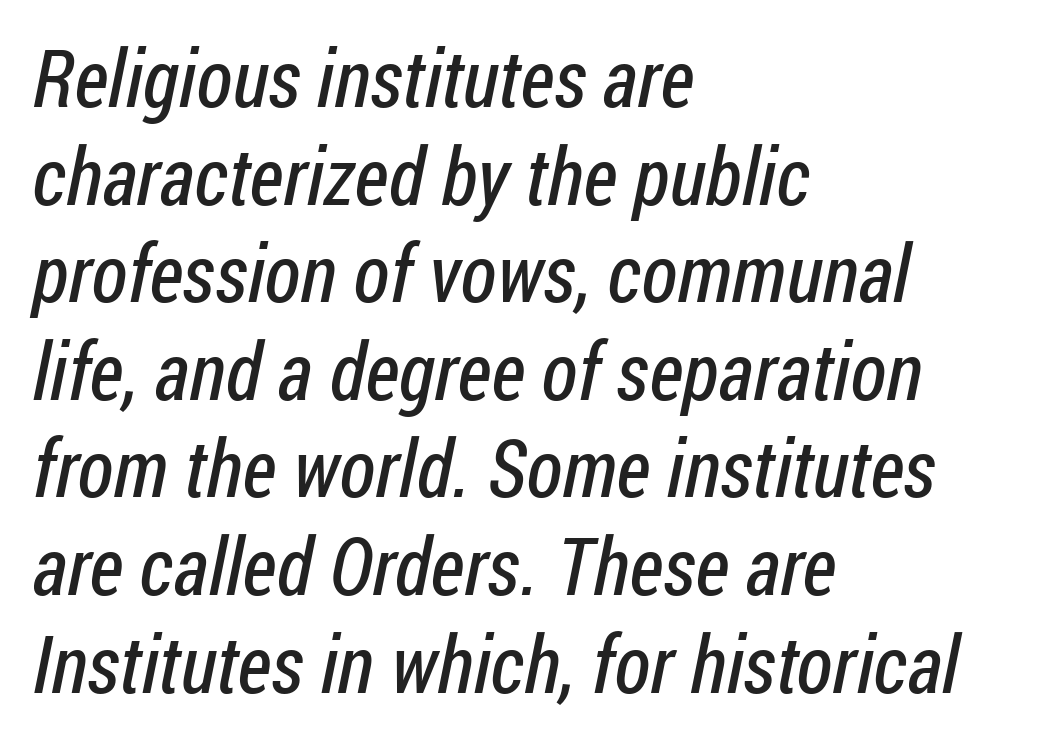
{"serif": "no", "bold": "no", "weight": "regular", "width": "condensed", "stroke_contrast": "low", "x_height": "medium", "monospaced": "no", "underline": "no", "align": "left", "line_spacing_ratio": 1.22, "letter_spacing": "normal", "letter_spacing_em": 0.0, "glyph_px": 80}
